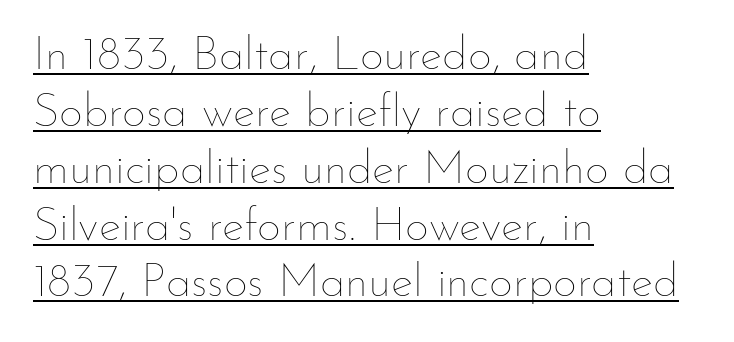
The image shows 47 px thin type, upright; set left-aligned, line spacing 1.21x, normal letter spacing, underlined; low stroke contrast and a small x-height.
